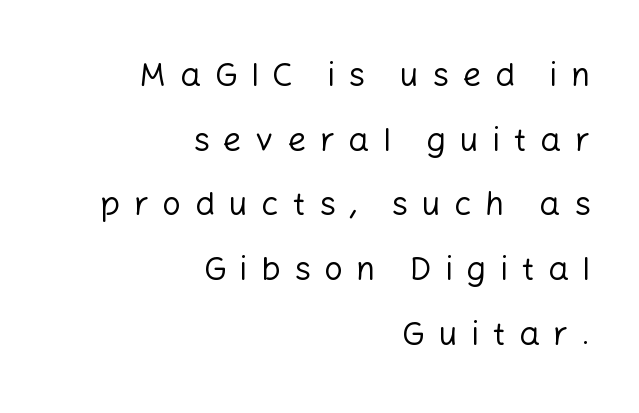
The rendering anchors every line to the right-hand side. A light-to-regular cut is what we see here. Note the varied advance widths — an 'i' is clearly narrower than an 'm'. Characters follow at a spacing far wider than the type designer built in. Classification — sans serif.
